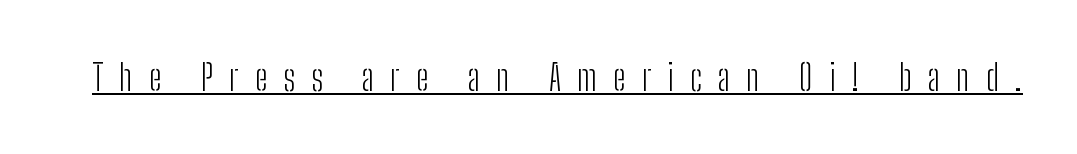
{"serif": "no", "italic": "no", "bold": "no", "weight": "light", "width": "condensed", "stroke_contrast": "low", "x_height": "medium", "monospaced": "no", "underline": "yes", "letter_spacing": "wide", "letter_spacing_em": 0.45, "glyph_px": 36}
